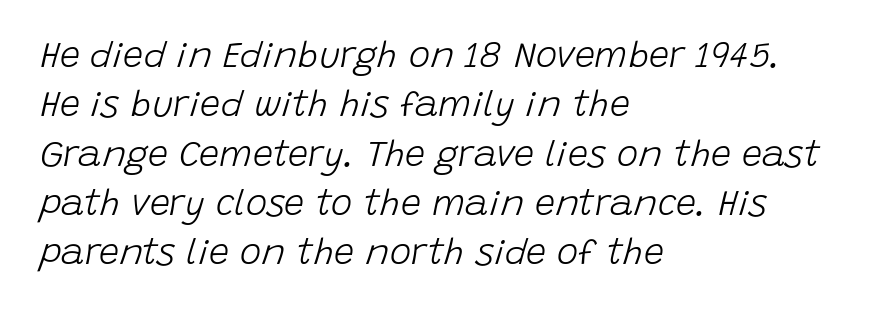
Glyph-to-glyph distance matches everyday printed text. Notice how the stems are inclined rather than vertical — that's the hallmark of italics. Proportional: the letters do not fall into vertical columns. The typeface has the unassuming heft of standard copy or less. The setting favours the left margin, as ordinary paragraphs usually do.
